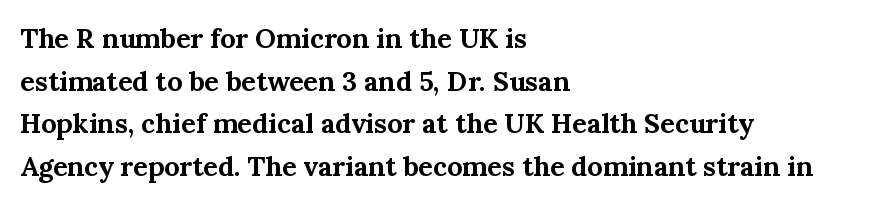
Typesetter's note: full bold, strokes at maximum text heaviness. Compared with typical paragraphs, the rows here are spaced about the same. Layout note: lines flush left. The passage shown is not underscored anywhere.
